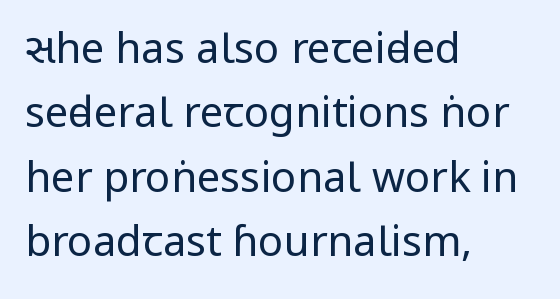
Q: Is the text bold? A: No.
Q: Is the text italic (slanted)? A: No, it is upright.
Q: Is the typeface a serif or a sans-serif typeface? A: Sans-serif.
Q: Is the text underlined? A: No.
Q: How is the paragraph aligned? A: Left-aligned.
Q: Is the spacing between letters normal or unusually wide? A: Normal.
Q: Is the spacing between lines tight, normal or loose? A: Normal.
Q: Width (condensed, normal, or wide)? A: Condensed.
Q: Stroke contrast? A: Low.
Q: x-height? A: Large.
Q: Monospaced? A: No.
